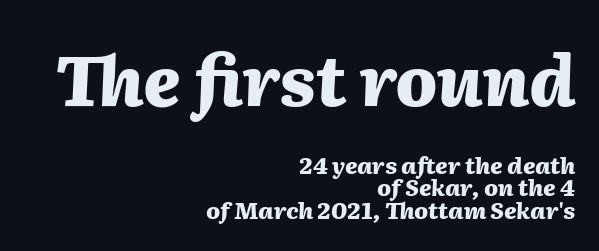
Q: Is the text bold? A: Yes.
Q: Is the text italic (slanted)? A: Yes, it leans right by about 2 degrees.
Q: Is the text underlined? A: No.
Q: How is the paragraph aligned? A: Right-aligned.
Q: Is the spacing between letters normal or unusually wide? A: Normal.
Q: Is the spacing between lines tight, normal or loose? A: Tight.
Q: Which block of text is set in a larger size, the first (top) or the second (bottom)? A: The first (top) one.
Q: Width (condensed, normal, or wide)? A: Normal.
Q: Stroke contrast? A: Medium.
Q: x-height? A: Medium.
Q: Monospaced? A: No.
